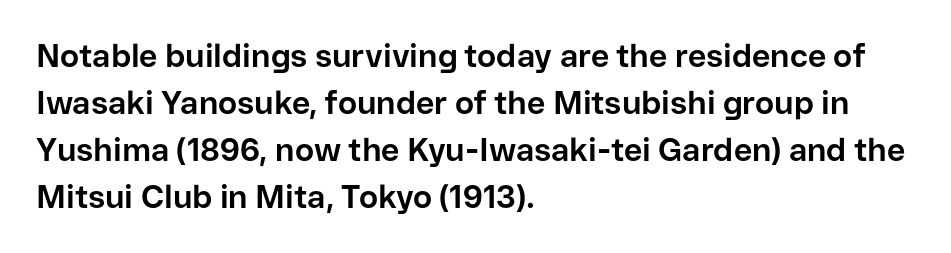
{"serif": "no", "italic": "no", "bold": "yes", "weight": "bold", "width": "normal", "stroke_contrast": "low", "x_height": "medium", "monospaced": "no", "underline": "no", "align": "left", "line_spacing": "normal", "line_spacing_ratio": 1.47, "letter_spacing": "normal", "letter_spacing_em": 0.0, "glyph_px": 32}
